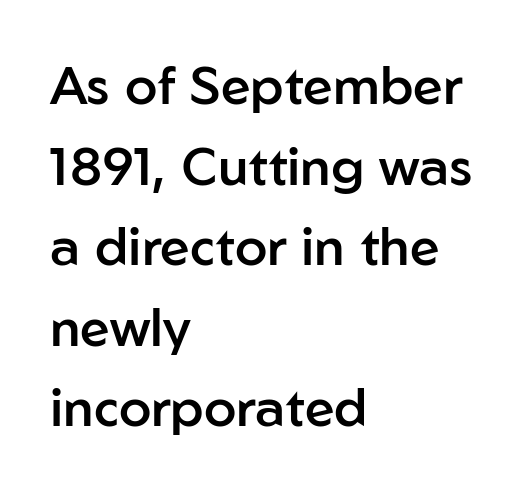
Q: Is the text bold? A: Semi-bold.
Q: Is the text italic (slanted)? A: No, it is upright.
Q: Is the typeface a serif or a sans-serif typeface? A: Sans-serif.
Q: Is the text underlined? A: No.
Q: How is the paragraph aligned? A: Left-aligned.
Q: Is the spacing between letters normal or unusually wide? A: Normal.
Q: Is the spacing between lines tight, normal or loose? A: Normal.
Q: Width (condensed, normal, or wide)? A: Normal.
Q: Stroke contrast? A: Low.
Q: x-height? A: Medium.
Q: Monospaced? A: No.
